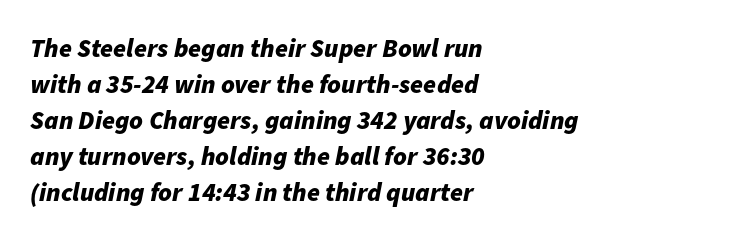
The image shows 26 px bold type, italic (leaning right); set left-aligned, normal line spacing (1.38x), normal letter spacing, not underlined.
